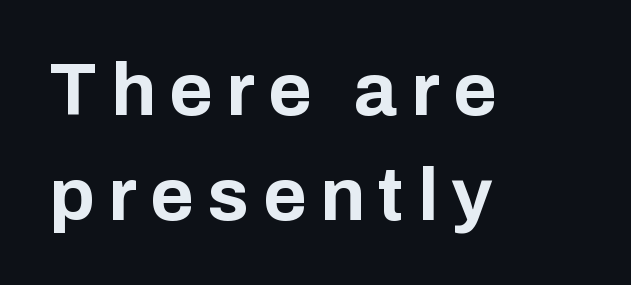
{"serif": "no", "italic": "no", "bold": "yes", "weight": "bold", "width": "normal", "stroke_contrast": "low", "x_height": "medium", "monospaced": "no", "underline": "no", "align": "left", "line_spacing": "normal", "line_spacing_ratio": 1.4, "glyph_px": 75}
